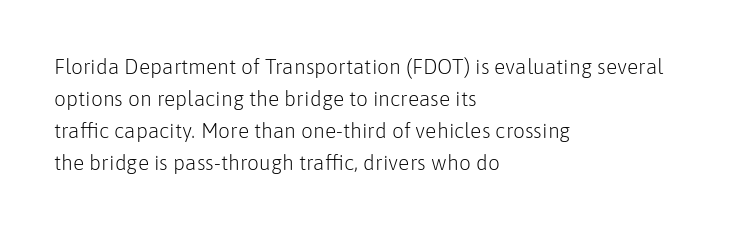
The image shows 21 px text type, upright; set left-aligned, normal line spacing (1.52x), normal letter spacing, not underlined.
